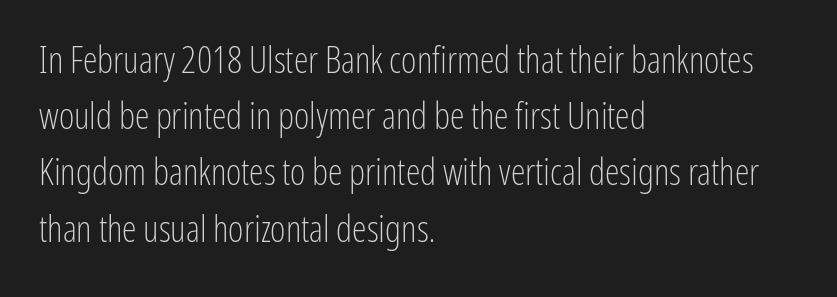
The image shows 37 px light, condensed sans-serif type, upright; set left-aligned, normal line spacing (1.52x), normal letter spacing, not underlined; low stroke contrast and a medium x-height.
